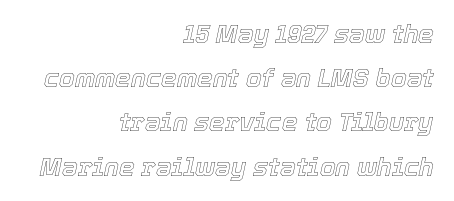
{"italic": "yes", "lean": "right", "slant_degrees": 12, "underline": "no", "align": "right", "line_spacing_ratio": 1.77, "letter_spacing": "normal", "letter_spacing_em": 0.0, "glyph_px": 25}
